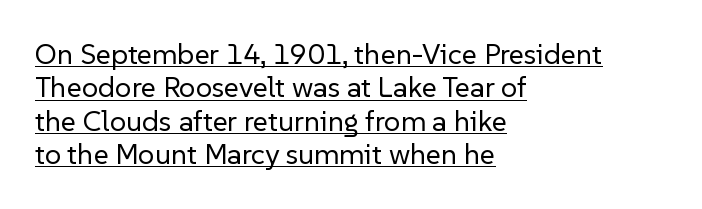
Q: Is the text bold? A: No.
Q: Is the text italic (slanted)? A: No, it is upright.
Q: Is the typeface a serif or a sans-serif typeface? A: Sans-serif.
Q: Is the text underlined? A: Yes.
Q: How is the paragraph aligned? A: Left-aligned.
Q: Is the spacing between letters normal or unusually wide? A: Normal.
Q: Is the spacing between lines tight, normal or loose? A: Tight.
Q: Width (condensed, normal, or wide)? A: Normal.
Q: Stroke contrast? A: Low.
Q: x-height? A: Medium.
Q: Monospaced? A: No.
